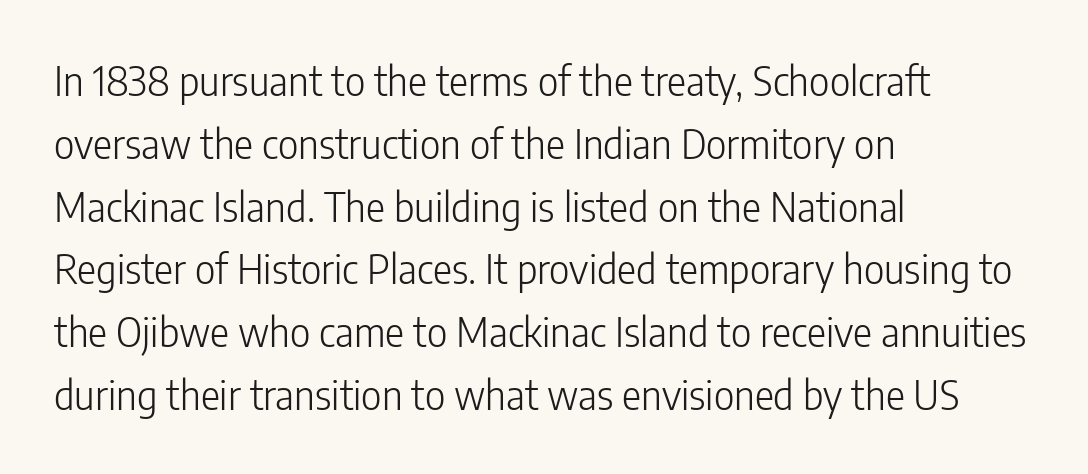
{"serif": "no", "italic": "no", "bold": "no", "weight": "light", "width": "condensed", "stroke_contrast": "low", "x_height": "medium", "monospaced": "no", "underline": "no", "align": "left", "line_spacing": "normal", "line_spacing_ratio": 1.57, "letter_spacing": "normal", "letter_spacing_em": 0.0, "glyph_px": 40}
